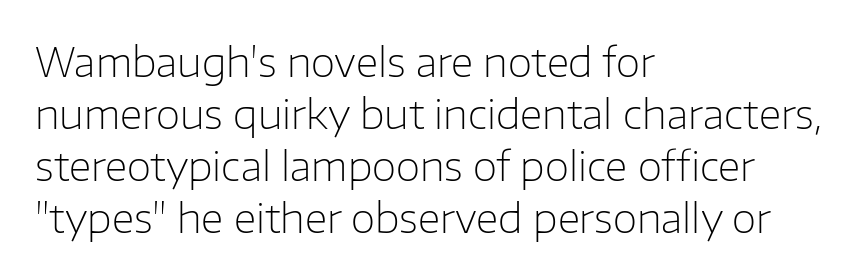
Q: Is the text bold? A: No.
Q: Is the text italic (slanted)? A: No, it is upright.
Q: Is the typeface a serif or a sans-serif typeface? A: Sans-serif.
Q: Is the text underlined? A: No.
Q: How is the paragraph aligned? A: Left-aligned.
Q: Is the spacing between letters normal or unusually wide? A: Normal.
Q: Is the spacing between lines tight, normal or loose? A: Normal.
Q: Width (condensed, normal, or wide)? A: Normal.
Q: Stroke contrast? A: Low.
Q: x-height? A: Medium.
Q: Monospaced? A: No.
